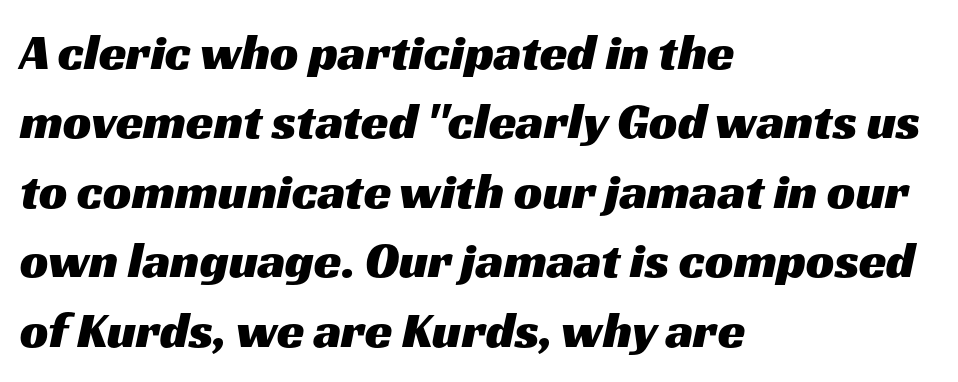
{"serif": "no", "width": "wide", "stroke_contrast": "medium", "x_height": "medium", "monospaced": "no", "underline": "no", "align": "left", "line_spacing": "normal", "line_spacing_ratio": 1.39, "letter_spacing": "normal", "letter_spacing_em": 0.0, "glyph_px": 50}
